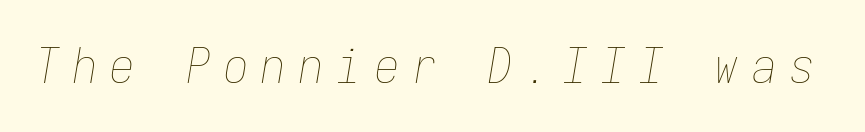
No extra ink here — the face is not bold. Any mark beneath the type? The region is blank. The letters march in equal steps, a hallmark of fixed-pitch type. Slanted lettering throughout.
